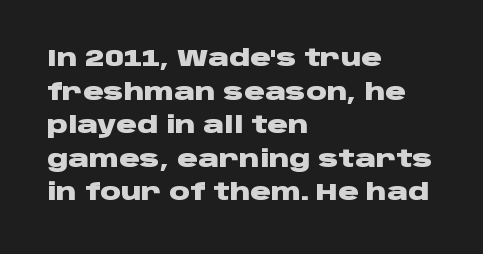
Q: Is the text bold? A: Yes.
Q: Is the text italic (slanted)? A: No, it is upright.
Q: Is the text underlined? A: No.
Q: How is the paragraph aligned? A: Left-aligned.
Q: Is the spacing between letters normal or unusually wide? A: Normal.
Q: Is the spacing between lines tight, normal or loose? A: Normal.
